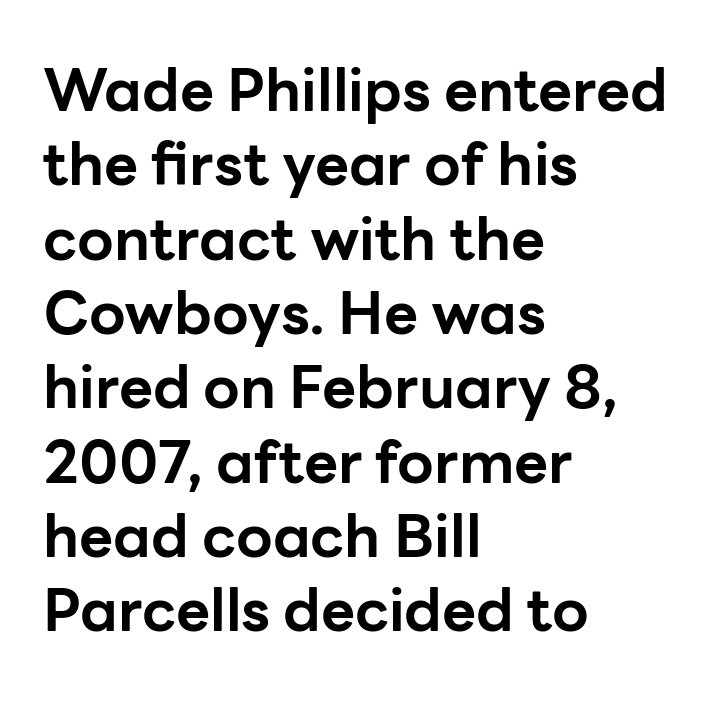
The image shows 59 px bold sans-serif type, upright; set left-aligned, normal line spacing (1.26x), normal letter spacing, not underlined; low stroke contrast and a medium x-height.
